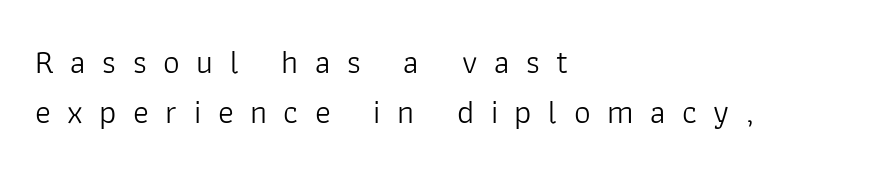
The line texture is sparse and dotted thanks to wide tracking. Examine the stroke ends and you'll find no serifs. Heaviness? Minimal to ordinary, like unemphasized prose. The paragraph has a hard left edge and a soft right edge.
